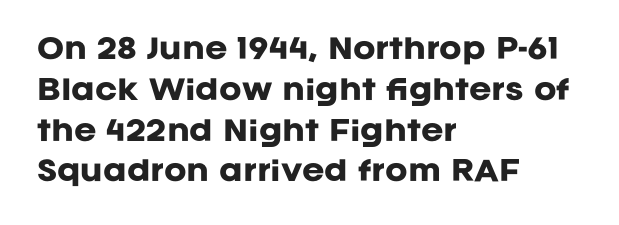
Q: Is the text bold? A: Yes.
Q: Is the text italic (slanted)? A: No, it is upright.
Q: Is the text underlined? A: No.
Q: How is the paragraph aligned? A: Left-aligned.
Q: Is the spacing between letters normal or unusually wide? A: Normal.
Q: Is the spacing between lines tight, normal or loose? A: Normal.
